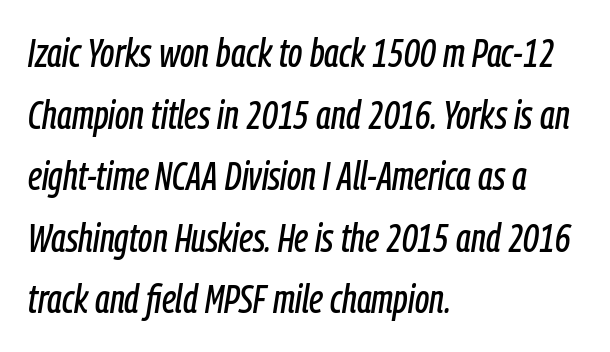
The image shows 40 px condensed type, italic (leaning right); set left-aligned, normal line spacing (1.54x), normal letter spacing, not underlined; low stroke contrast and a medium x-height.
